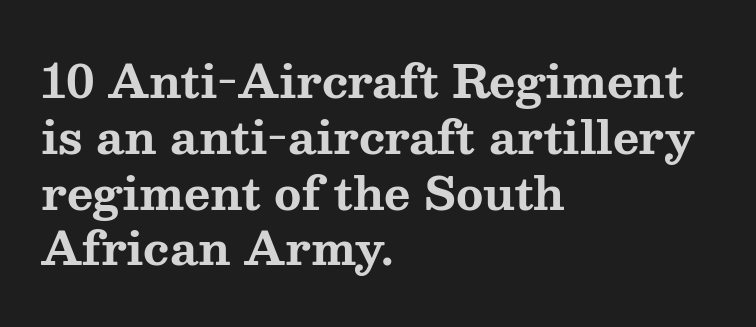
The image shows 45 px bold, wide serif type, upright; set left-aligned, line spacing 1.24x, normal letter spacing, not underlined; medium stroke contrast and a medium x-height.
